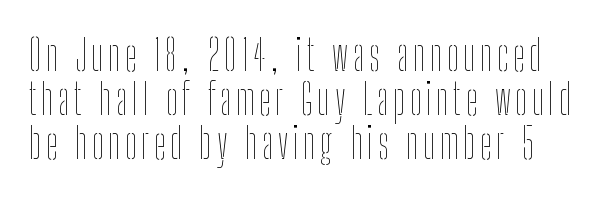
The image shows 42 px thin, condensed type, upright; set tight line spacing (1.05x), not underlined; low stroke contrast and a medium x-height.
